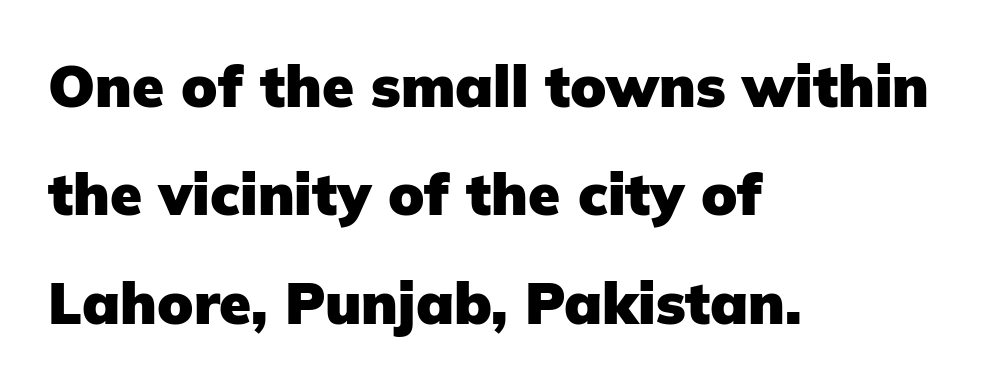
{"serif": "no", "italic": "no", "bold": "yes", "weight": "heavy", "width": "normal", "stroke_contrast": "low", "x_height": "medium", "monospaced": "no", "underline": "no", "align": "left", "line_spacing_ratio": 1.87, "letter_spacing": "normal", "letter_spacing_em": 0.0, "glyph_px": 58}
